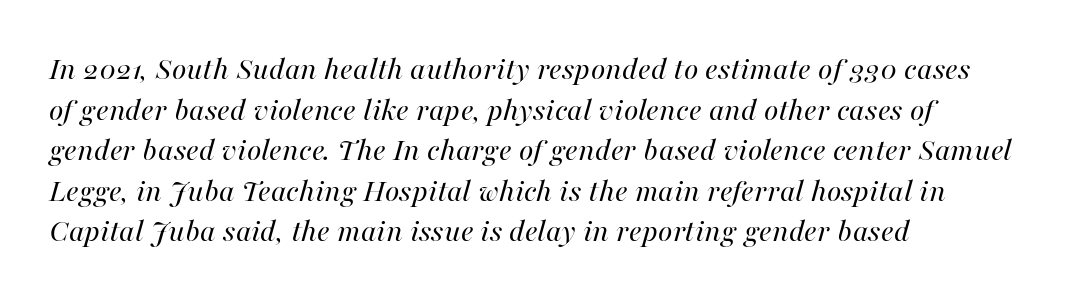
{"italic": "yes", "lean": "right", "slant_degrees": 16, "bold": "no", "weight": "regular", "width": "normal", "stroke_contrast": "high", "x_height": "medium", "monospaced": "no", "underline": "no", "align": "left", "line_spacing_ratio": 1.23, "letter_spacing": "normal", "letter_spacing_em": 0.0, "glyph_px": 33}
